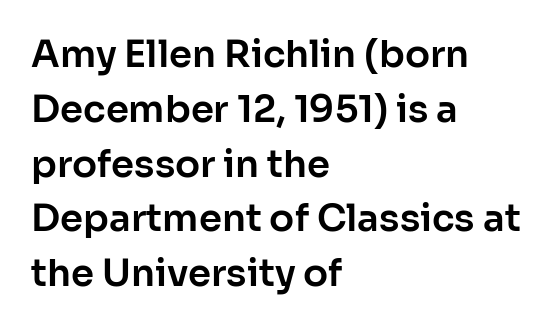
{"serif": "no", "italic": "no", "width": "normal", "stroke_contrast": "low", "x_height": "medium", "monospaced": "no", "underline": "no", "align": "left", "line_spacing": "normal", "line_spacing_ratio": 1.48, "letter_spacing": "normal", "letter_spacing_em": 0.0, "glyph_px": 37}
